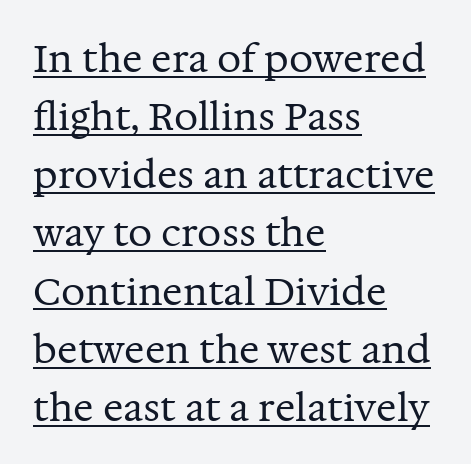
Is this a fixed-width face? No — the glyphs have proportional, varying widths. The horizontal fit of the characters is conventional and even. Tall strokes in this sample are plumb rather than angled. Each new line begins a customary step beneath the previous one. Letterform terminals end in serifs throughout the passage. The paragraph has a hard left edge and a soft right edge.
